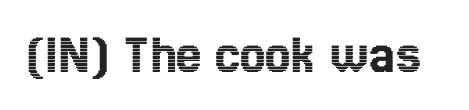
{"italic": "no", "width": "condensed", "x_height": "medium", "monospaced": "no", "underline": "no", "letter_spacing": "normal", "letter_spacing_em": 0.0, "glyph_px": 57}
